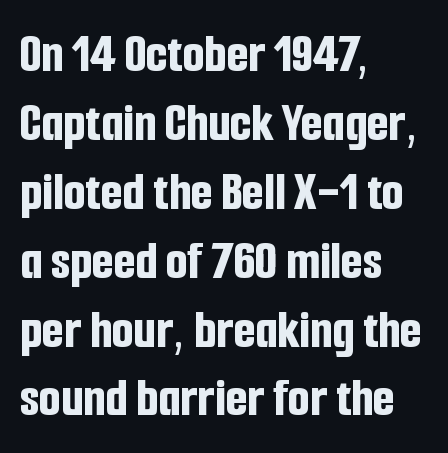
{"serif": "no", "italic": "no", "bold": "yes", "weight": "bold", "width": "condensed", "stroke_contrast": "low", "x_height": "medium", "monospaced": "no", "underline": "no", "align": "left", "line_spacing_ratio": 1.23, "letter_spacing": "normal", "letter_spacing_em": 0.0, "glyph_px": 56}
